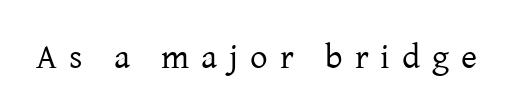
The image shows 35 px regular-weight serif type, upright; set unusually wide letter spacing (+0.34 em), not underlined; low stroke contrast and a medium x-height.
